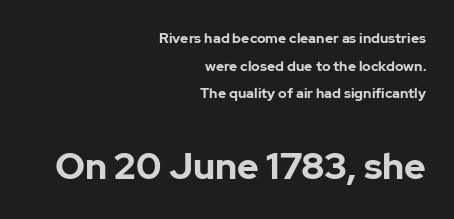
The image shows 37 px bold sans-serif type, upright; set right-aligned, loose line spacing (1.98x), normal letter spacing, not underlined; the second (bottom) block is 2.64x larger; low stroke contrast and a medium x-height.
